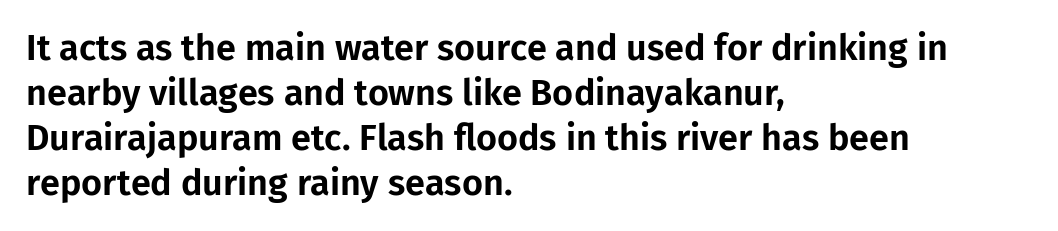
The image shows 36 px sans-serif type, upright; set left-aligned, normal line spacing (1.25x), normal letter spacing, not underlined; low stroke contrast and a medium x-height.
